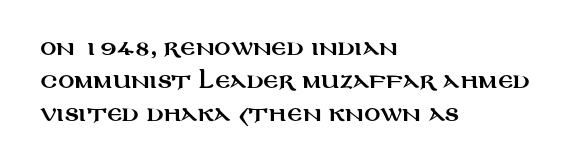
Q: Is the text italic (slanted)? A: No, it is upright.
Q: Is the text underlined? A: No.
Q: How is the paragraph aligned? A: Left-aligned.
Q: Is the spacing between letters normal or unusually wide? A: Normal.
Q: Is the spacing between lines tight, normal or loose? A: Normal.
